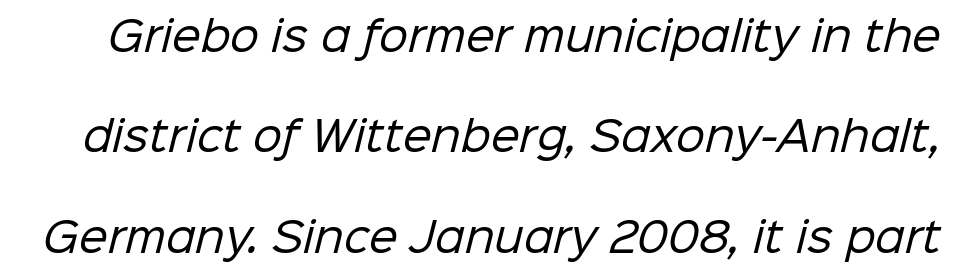
The image shows 41 px regular-weight sans-serif type; set loose line spacing (2.45x), normal letter spacing, not underlined; low stroke contrast and a medium x-height.
